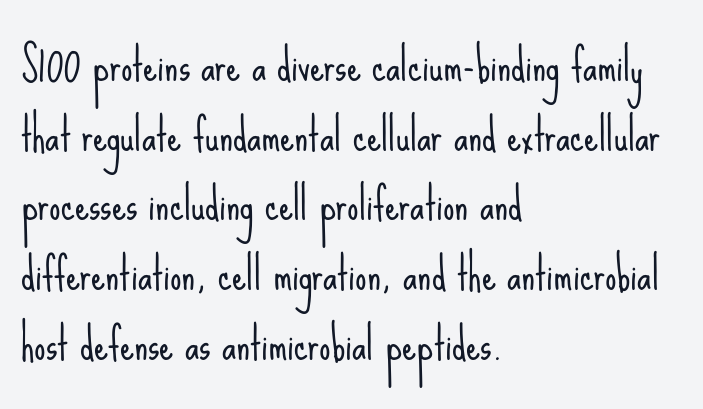
{"serif": "no", "italic": "no", "bold": "no", "weight": "light", "width": "condensed", "stroke_contrast": "low", "x_height": "small", "monospaced": "no", "underline": "no", "align": "left", "line_spacing": "normal", "line_spacing_ratio": 1.55, "letter_spacing": "normal", "letter_spacing_em": 0.0, "glyph_px": 45}
